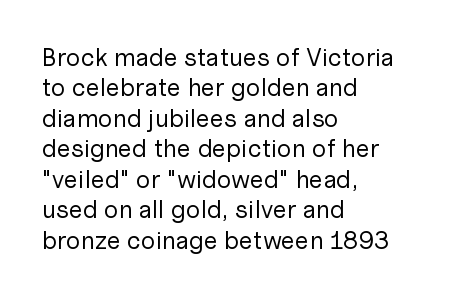
The image shows 25 px text type, upright; set left-aligned, line spacing 1.22x, normal letter spacing, not underlined.
